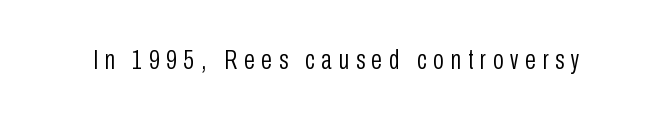
If you drew a line through each stem, it would be perfectly vertical. No feet cap the strokes, marking this as sans-serif type. Rule under the text: the space is simply empty. This is not heavy type; no bold has been used. Loose tracking; the words dissolve into strings of separated letters.
